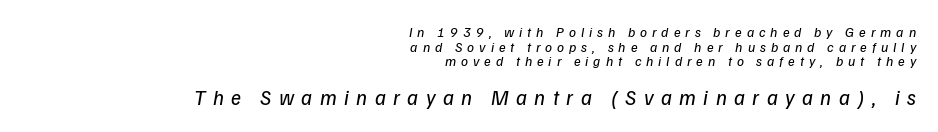
{"bold": "no", "underline": "no", "align": "right", "line_spacing": "tight", "line_spacing_ratio": 1.05, "letter_spacing": "wide", "letter_spacing_em": 0.35, "larger_block": "second", "size_ratio": 1.5, "glyph_px": 21}
